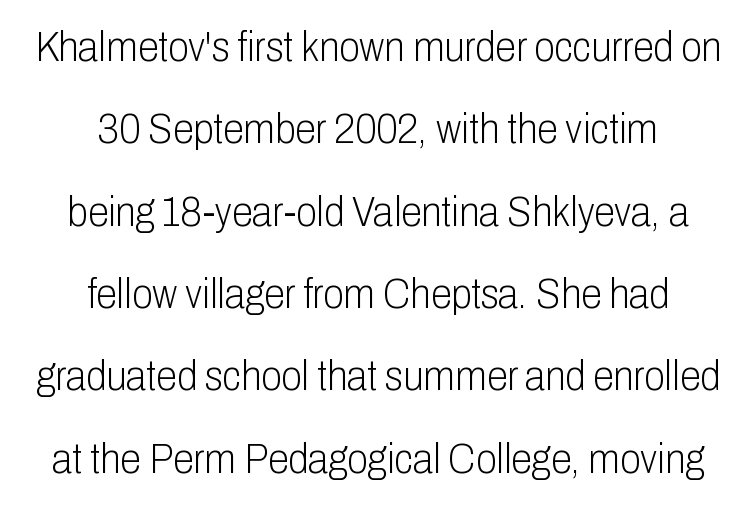
The image shows 42 px light, condensed sans-serif type, upright; set centered, loose line spacing (1.96x), normal letter spacing, not underlined; low stroke contrast and a medium x-height.
